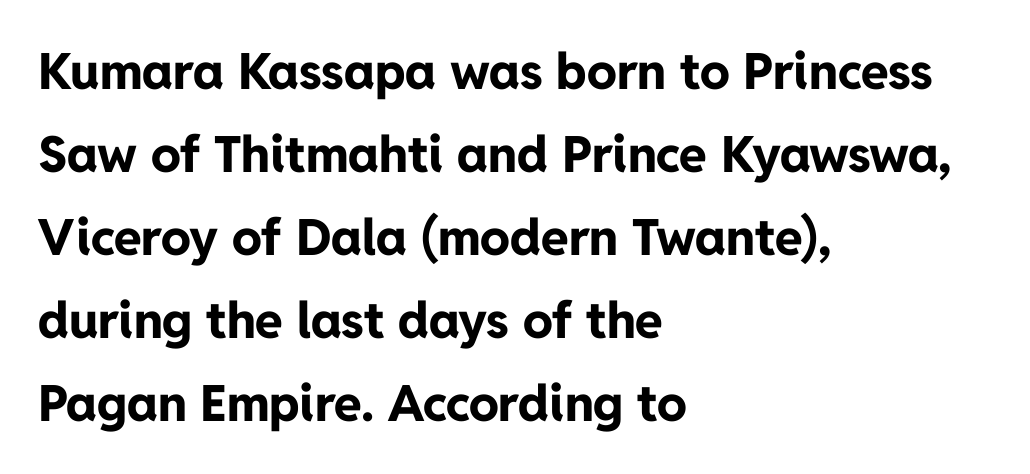
{"serif": "no", "italic": "no", "bold": "yes", "weight": "bold", "width": "normal", "stroke_contrast": "low", "x_height": "medium", "monospaced": "no", "underline": "no", "align": "left", "line_spacing": "normal", "line_spacing_ratio": 1.66, "letter_spacing": "normal", "letter_spacing_em": 0.0, "glyph_px": 50}
